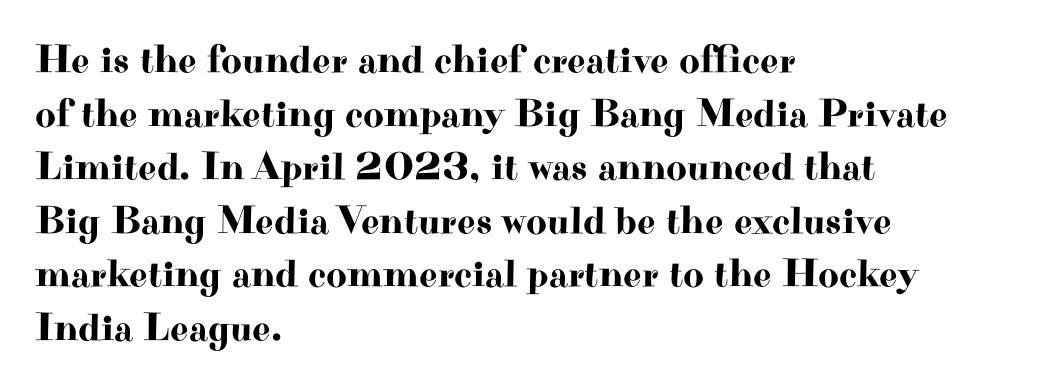
Letter spacing: default. Posture: vertical. These lines sit exactly where default settings would place them. Any mark beneath the type? The region is blank. Each letter keeps its own natural width here, so spacing adapts to shape. Is this a sans? No — the strokes have serifs.
